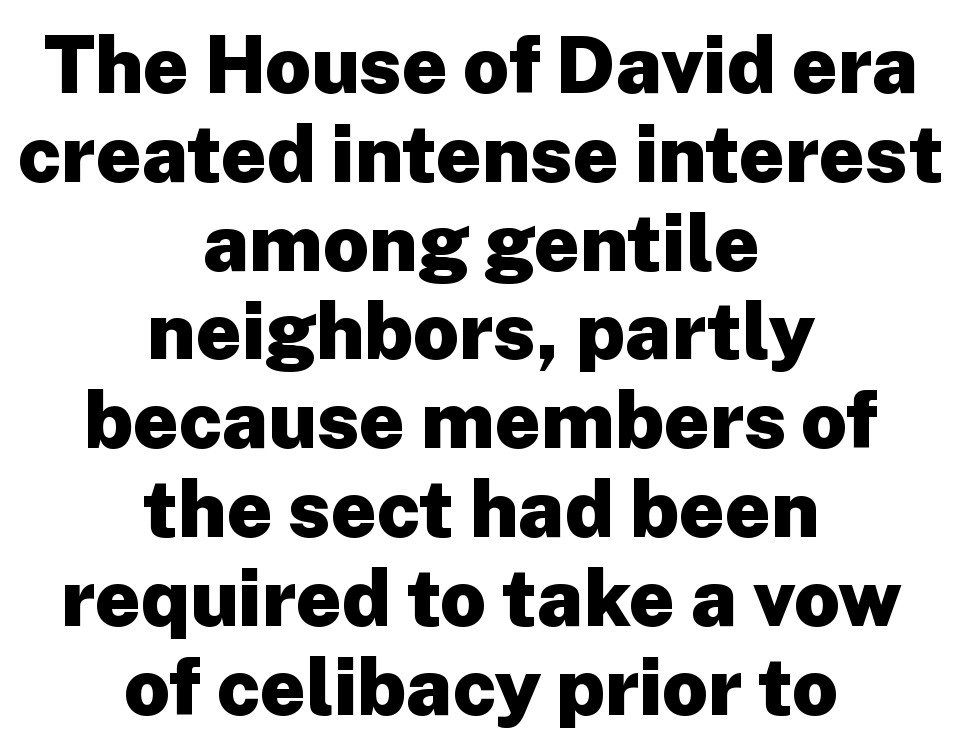
{"serif": "no", "italic": "no", "bold": "yes", "weight": "heavy", "width": "normal", "stroke_contrast": "low", "x_height": "medium", "monospaced": "no", "underline": "no", "align": "center", "line_spacing": "tight", "line_spacing_ratio": 1.11, "letter_spacing": "normal", "letter_spacing_em": 0.0, "glyph_px": 80}
